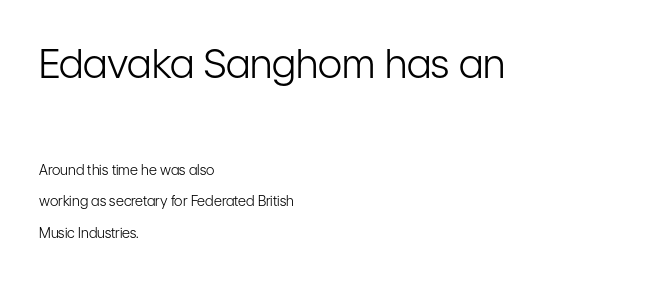
If you measured baseline to baseline, you'd find a long distance. The axis of the letterforms is exactly vertical. The emphasis by scale lands on block number one, above. Unlike a traditional serif, this face leaves its strokes unadorned. Think of a printed novel: that variable character pitch is what you see here.
